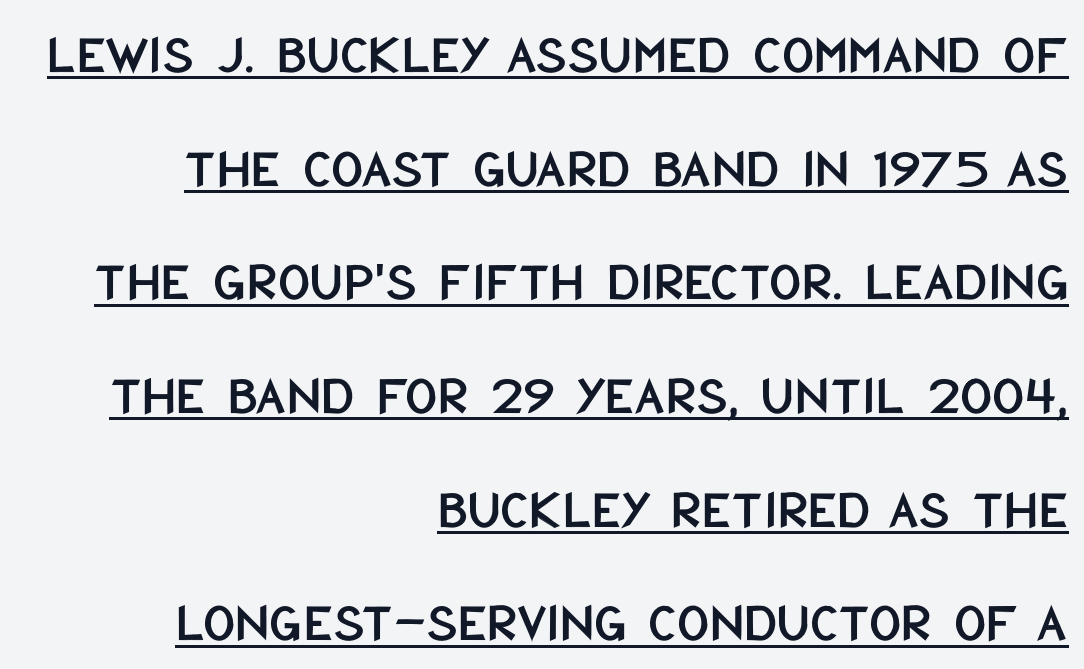
The image shows 56 px condensed sans-serif type, upright; set right-aligned, loose line spacing (2.03x), normal letter spacing, underlined; low stroke contrast and a large x-height.
